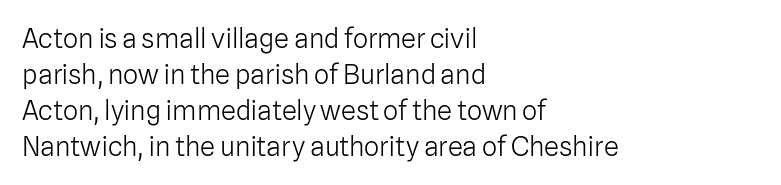
{"italic": "no", "bold": "no", "underline": "no", "align": "left", "line_spacing": "normal", "line_spacing_ratio": 1.33, "letter_spacing": "normal", "letter_spacing_em": 0.0, "glyph_px": 27}
